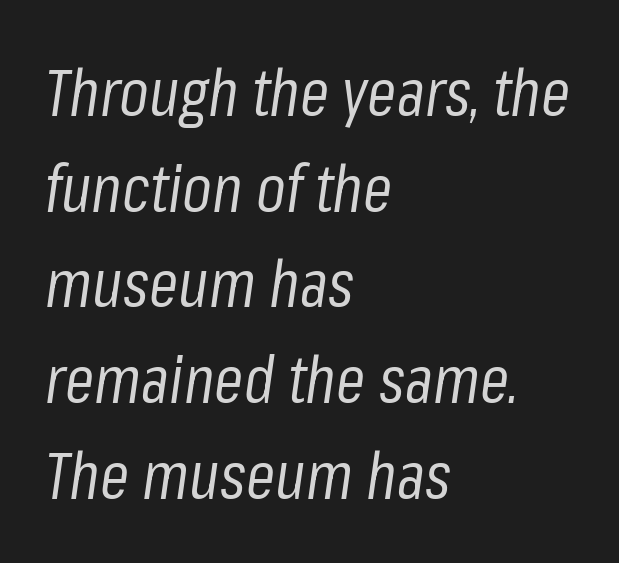
Q: Is the text bold? A: No.
Q: Is the text italic (slanted)? A: Yes, it leans right by about 8 degrees.
Q: Is the text underlined? A: No.
Q: How is the paragraph aligned? A: Left-aligned.
Q: Is the spacing between letters normal or unusually wide? A: Normal.
Q: Is the spacing between lines tight, normal or loose? A: Normal.
Q: Width (condensed, normal, or wide)? A: Condensed.
Q: Stroke contrast? A: Low.
Q: x-height? A: Medium.
Q: Monospaced? A: No.
